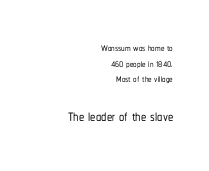
Compare the two chunks: the lower has the greater cap height. Posture: vertical. Summary of vertical rhythm: compact, with narrow interline spacing. The zone under the glyphs is completely vacant.
